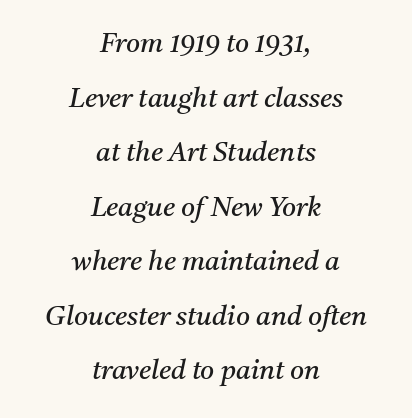
{"italic": "yes", "lean": "right", "slant_degrees": 11, "bold": "no", "underline": "no", "align": "center", "line_spacing": "loose", "line_spacing_ratio": 2.02, "letter_spacing": "normal", "letter_spacing_em": 0.0, "glyph_px": 27}
